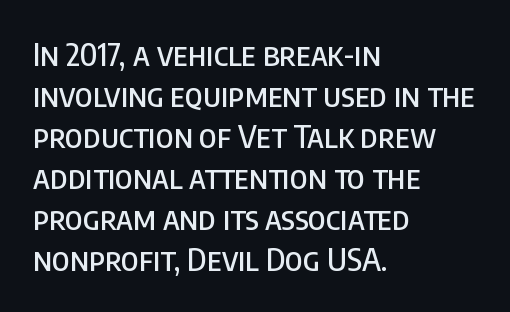
{"serif": "no", "italic": "no", "width": "condensed", "stroke_contrast": "low", "x_height": "large", "monospaced": "no", "underline": "no", "align": "left", "line_spacing": "normal", "line_spacing_ratio": 1.28, "letter_spacing": "normal", "letter_spacing_em": 0.0, "glyph_px": 32}
